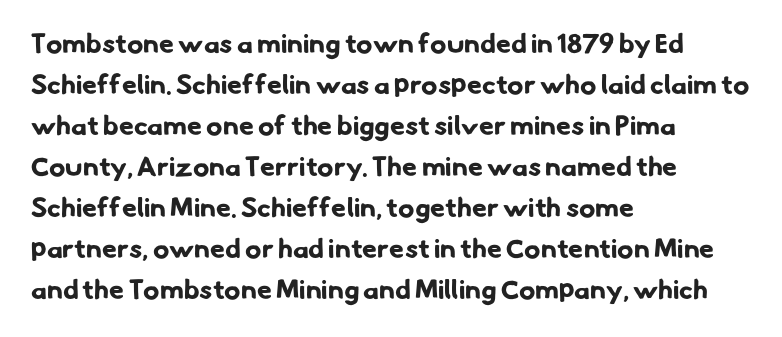
The image shows 27 px bold type; set left-aligned, normal line spacing (1.52x), normal letter spacing, not underlined.
